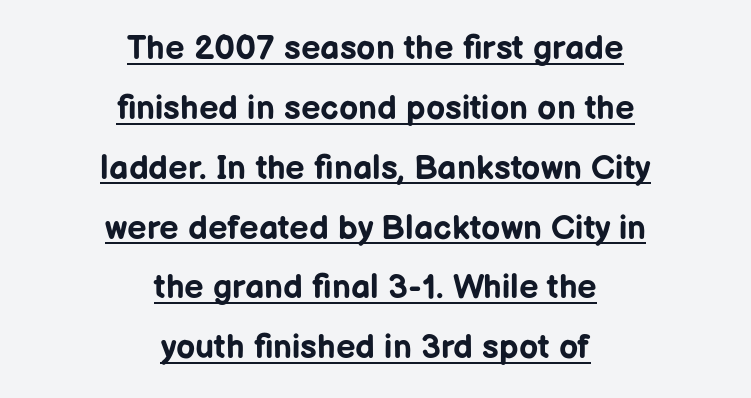
Q: Is the text bold? A: Yes.
Q: Is the text italic (slanted)? A: No, it is upright.
Q: Is the typeface a serif or a sans-serif typeface? A: Sans-serif.
Q: Is the text underlined? A: Yes.
Q: How is the paragraph aligned? A: Centered.
Q: Is the spacing between letters normal or unusually wide? A: Normal.
Q: Width (condensed, normal, or wide)? A: Normal.
Q: Stroke contrast? A: Low.
Q: x-height? A: Medium.
Q: Monospaced? A: No.
